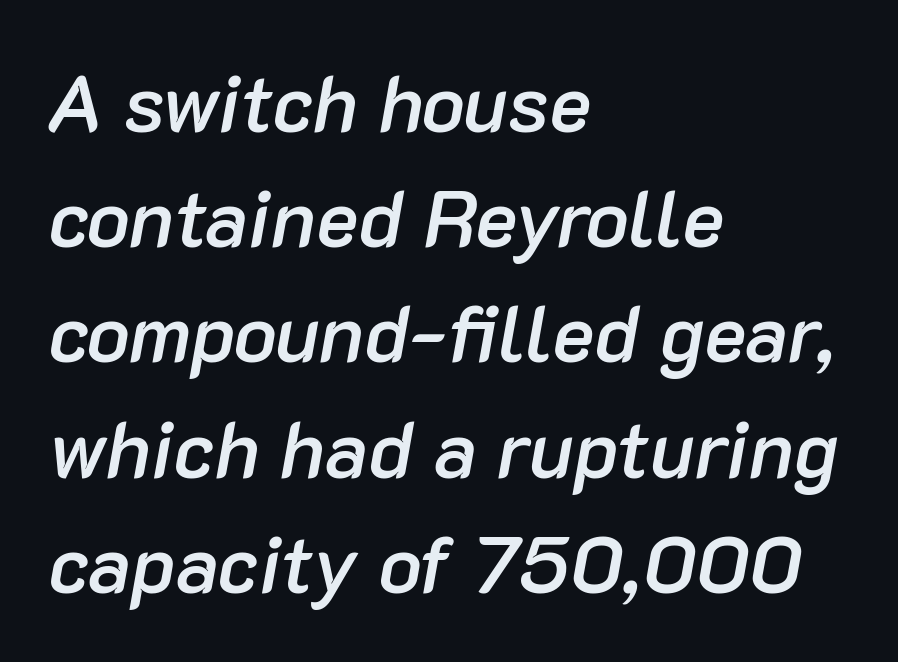
The image shows 80 px semibold type, italic (leaning right); set left-aligned, normal line spacing (1.44x), normal letter spacing, not underlined; low stroke contrast and a medium x-height.
